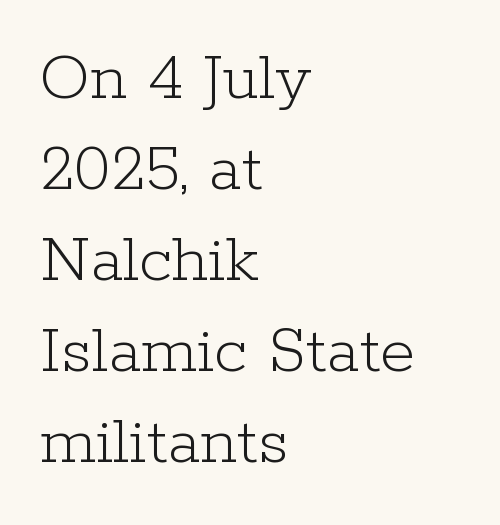
Varying glyph widths throughout — classic text-font behaviour. The space beneath each line is pristine and unruled. This is the regular roman posture of the typeface. Summary of weight: not heavy and not bold.
